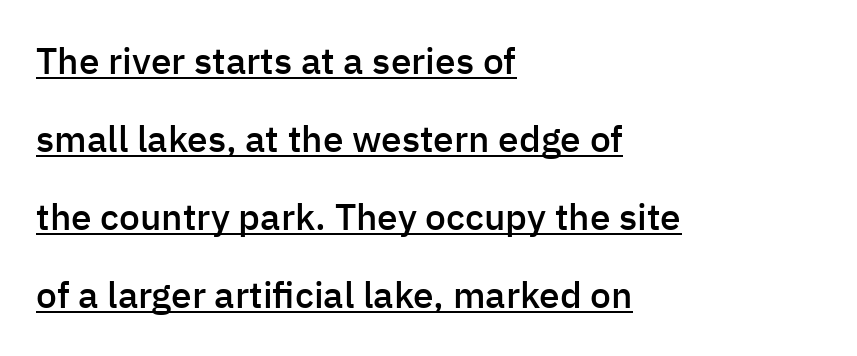
Q: Is the text bold? A: Semi-bold.
Q: Is the text italic (slanted)? A: No, it is upright.
Q: Is the typeface a serif or a sans-serif typeface? A: Sans-serif.
Q: Is the text underlined? A: Yes.
Q: How is the paragraph aligned? A: Left-aligned.
Q: Is the spacing between letters normal or unusually wide? A: Normal.
Q: Is the spacing between lines tight, normal or loose? A: Loose.
Q: Width (condensed, normal, or wide)? A: Normal.
Q: Stroke contrast? A: Low.
Q: x-height? A: Medium.
Q: Monospaced? A: No.
